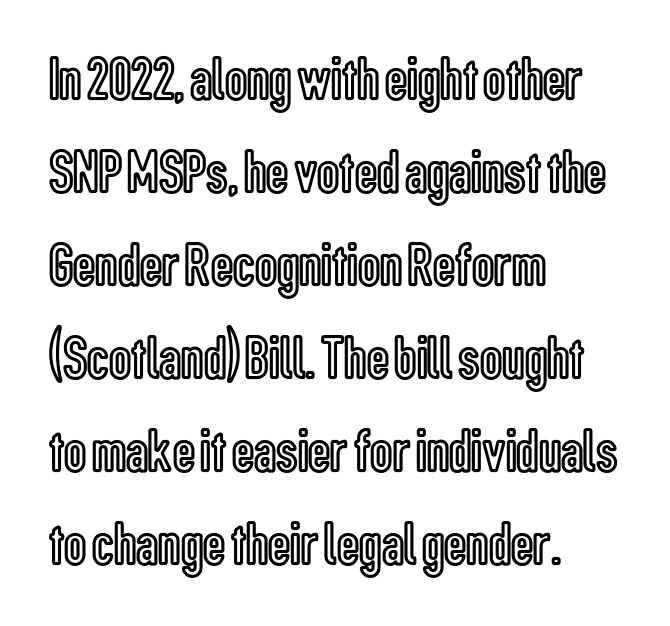
Q: Is the text italic (slanted)? A: No, it is upright.
Q: Is the text underlined? A: No.
Q: How is the paragraph aligned? A: Left-aligned.
Q: Is the spacing between letters normal or unusually wide? A: Normal.
Q: Is the spacing between lines tight, normal or loose? A: Normal.
Q: Width (condensed, normal, or wide)? A: Condensed.
Q: x-height? A: Medium.
Q: Monospaced? A: No.
